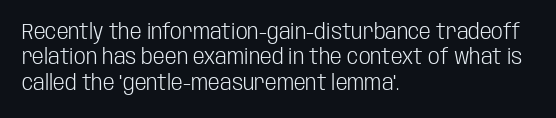
A bare baseline throughout the passage. Line beginnings align vertically; line endings do not. This sample uses plain, unmodified letter spacing. Posture: straight, roman, zero tilt. Is this a heavy cut? Hardly; it is regular or lighter.
